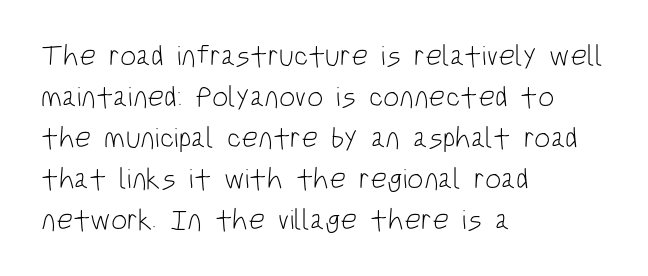
Note: no serifs on the glyphs. Think of a printed novel: that variable character pitch is what you see here. The rag falls on the right side of this text block. Plain, unruled lines of type. Look at the tracking — it's just the regular setting, nothing added.
